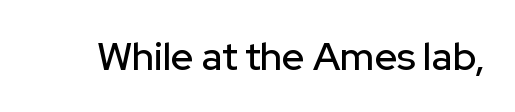
Vertical strokes here are truly vertical. Type without underlining. Here the designer chose a conventional face with non-uniform glyph widths. Font category for this specimen: sans-serif.
